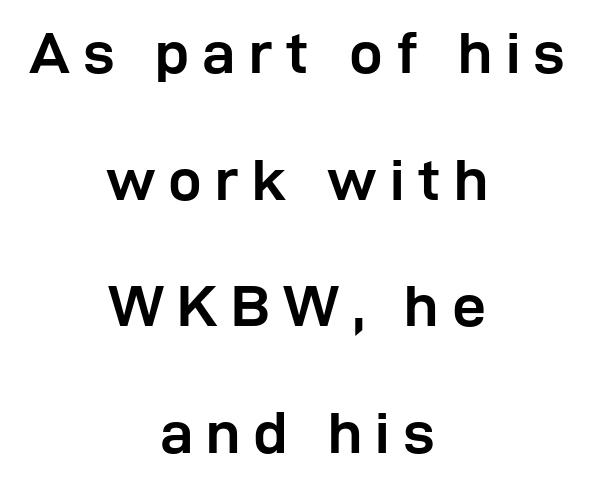
{"serif": "no", "italic": "no", "bold": "yes", "weight": "semibold", "width": "normal", "stroke_contrast": "low", "x_height": "medium", "monospaced": "no", "underline": "no", "align": "center", "line_spacing": "loose", "line_spacing_ratio": 2.11, "letter_spacing": "wide", "letter_spacing_em": 0.22, "glyph_px": 60}
